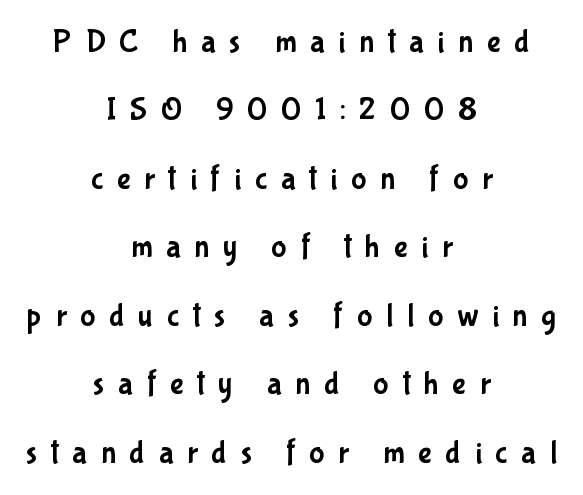
Q: Is the text italic (slanted)? A: No, it is upright.
Q: Is the typeface a serif or a sans-serif typeface? A: Sans-serif.
Q: Is the text underlined? A: No.
Q: How is the paragraph aligned? A: Centered.
Q: Is the spacing between letters normal or unusually wide? A: Unusually wide.
Q: Is the spacing between lines tight, normal or loose? A: Loose.
Q: Width (condensed, normal, or wide)? A: Condensed.
Q: Stroke contrast? A: Low.
Q: x-height? A: Medium.
Q: Monospaced? A: No.
